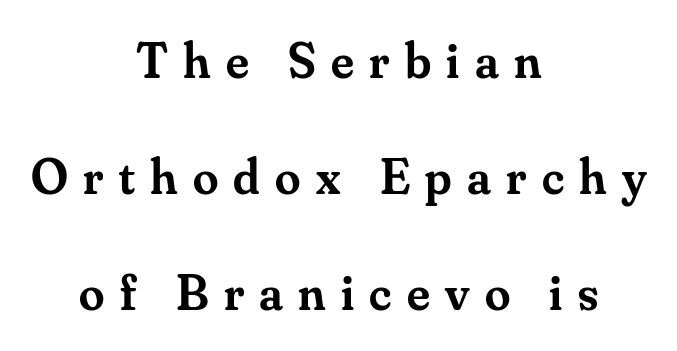
Interline gaps are noticeably wide in this sample. Decoration check: the copy has no underline. Italic: no, the glyphs are upright roman. The rendering uses natural spacing where letterforms have individual widths.
